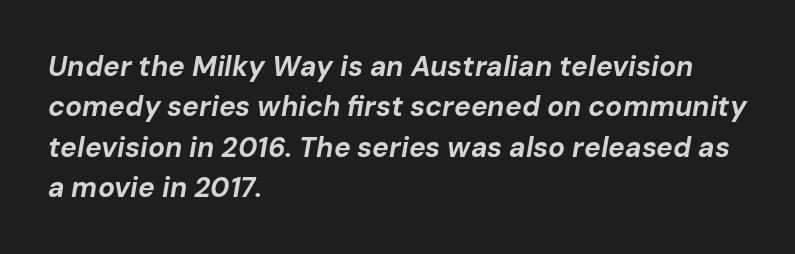
The image shows 28 px bold type, italic (leaning right); set left-aligned, normal line spacing (1.44x), normal letter spacing, not underlined; low stroke contrast and a medium x-height.
